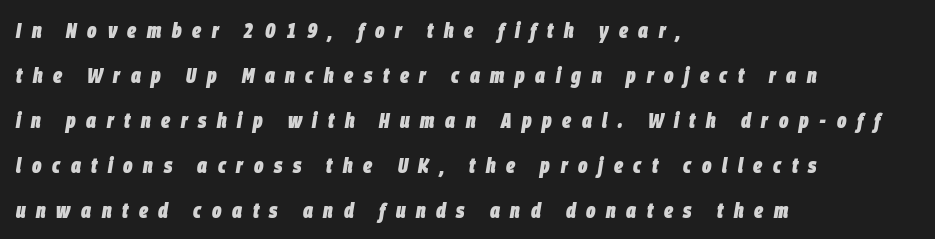
Q: Is the text bold? A: Yes.
Q: Is the text italic (slanted)? A: Yes, it leans right by about 9 degrees.
Q: Is the text underlined? A: No.
Q: How is the paragraph aligned? A: Left-aligned.
Q: Is the spacing between letters normal or unusually wide? A: Unusually wide.
Q: Is the spacing between lines tight, normal or loose? A: Loose.
